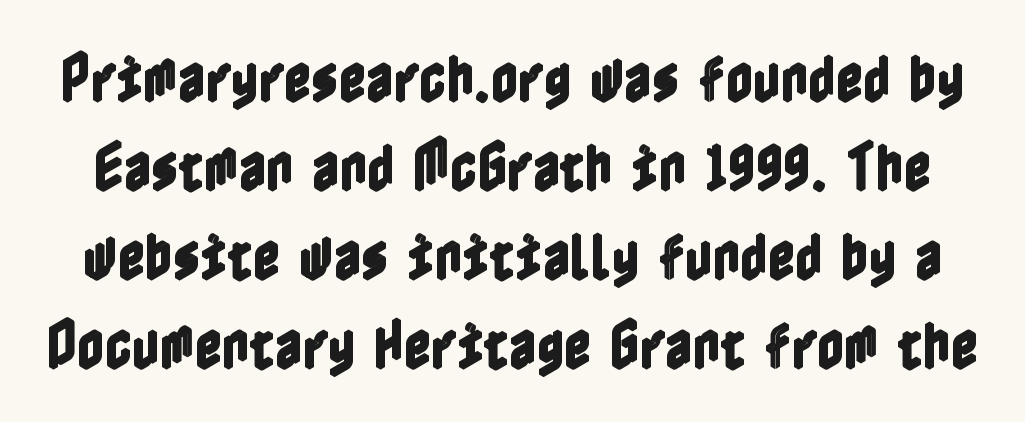
The image shows 53 px condensed type, upright; set normal line spacing (1.68x), normal letter spacing, not underlined; a medium x-height.
